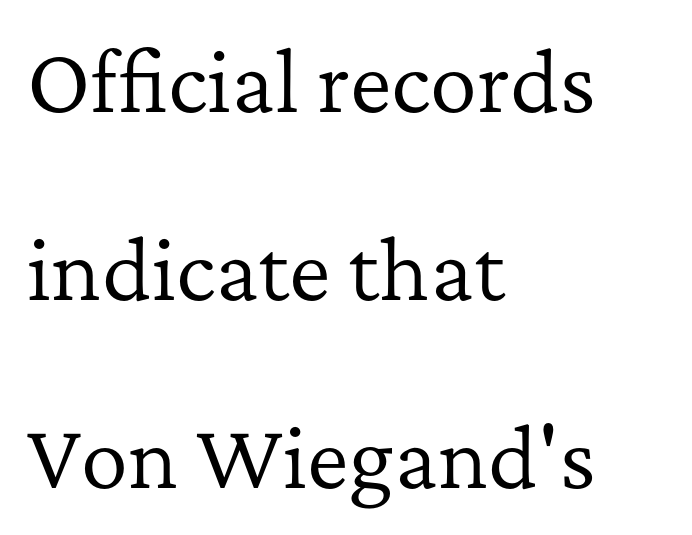
{"serif": "yes", "italic": "no", "bold": "no", "weight": "regular", "width": "normal", "stroke_contrast": "low", "x_height": "medium", "monospaced": "no", "underline": "no", "align": "left", "line_spacing": "loose", "line_spacing_ratio": 2.38, "letter_spacing": "normal", "letter_spacing_em": 0.0, "glyph_px": 79}
